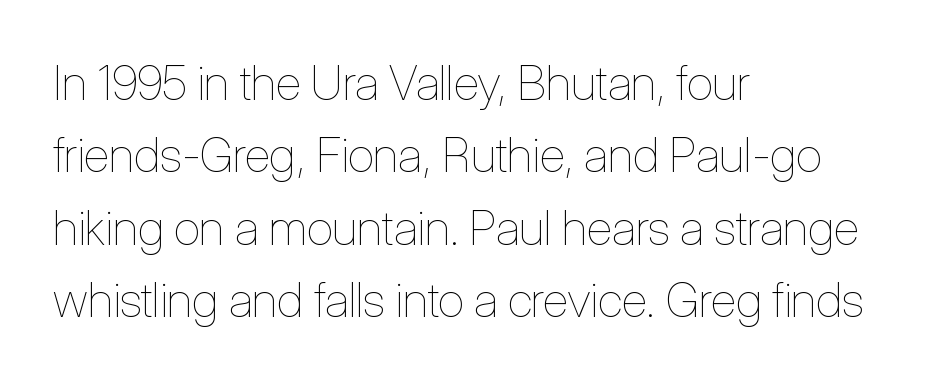
Q: Is the text bold? A: No.
Q: Is the text italic (slanted)? A: No, it is upright.
Q: Is the text underlined? A: No.
Q: How is the paragraph aligned? A: Left-aligned.
Q: Is the spacing between letters normal or unusually wide? A: Normal.
Q: Is the spacing between lines tight, normal or loose? A: Normal.
Q: Width (condensed, normal, or wide)? A: Condensed.
Q: Stroke contrast? A: Low.
Q: x-height? A: Medium.
Q: Monospaced? A: No.
